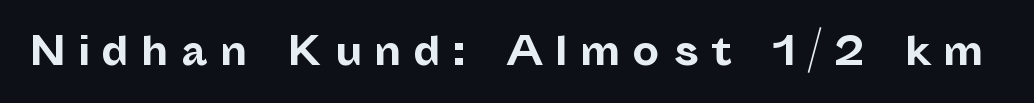
Q: Is the text bold? A: Yes.
Q: Is the text italic (slanted)? A: No, it is upright.
Q: Is the typeface a serif or a sans-serif typeface? A: Sans-serif.
Q: Is the text underlined? A: No.
Q: Is the spacing between letters normal or unusually wide? A: Unusually wide.
Q: Width (condensed, normal, or wide)? A: Normal.
Q: Stroke contrast? A: Low.
Q: x-height? A: Medium.
Q: Monospaced? A: No.
